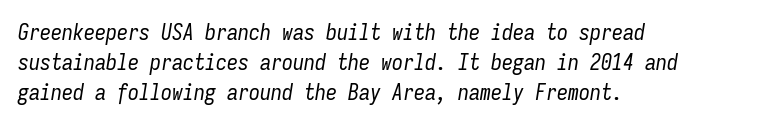
{"italic": "yes", "lean": "right", "slant_degrees": 9, "bold": "no", "underline": "no", "align": "left", "line_spacing": "normal", "line_spacing_ratio": 1.37, "letter_spacing": "normal", "letter_spacing_em": 0.0, "glyph_px": 22}
